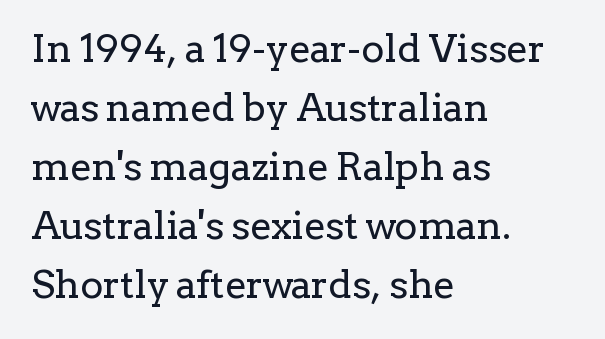
The image shows 39 px regular-weight serif type, upright; set left-aligned, normal line spacing (1.51x), normal letter spacing, not underlined; low stroke contrast and a medium x-height.
